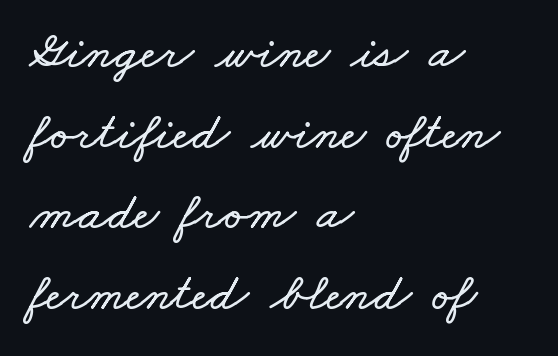
Q: Is the text underlined? A: No.
Q: How is the paragraph aligned? A: Left-aligned.
Q: Is the spacing between letters normal or unusually wide? A: Normal.
Q: Is the spacing between lines tight, normal or loose? A: Normal.
Q: Width (condensed, normal, or wide)? A: Wide.
Q: Stroke contrast? A: Low.
Q: x-height? A: Small.
Q: Monospaced? A: No.
